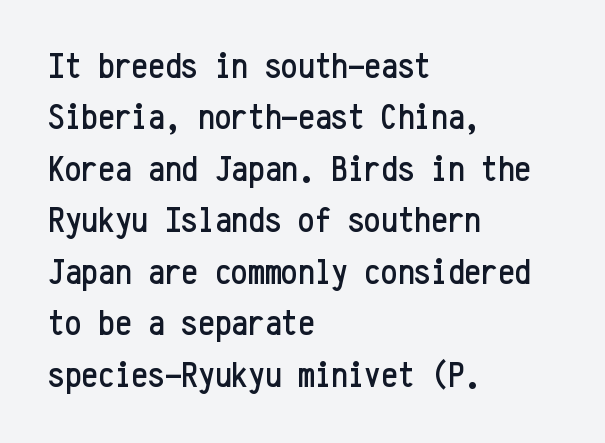
{"serif": "no", "italic": "no", "width": "condensed", "stroke_contrast": "low", "x_height": "medium", "monospaced": "yes", "underline": "no", "align": "left", "line_spacing": "normal", "line_spacing_ratio": 1.39, "letter_spacing": "normal", "letter_spacing_em": 0.0, "glyph_px": 37}
